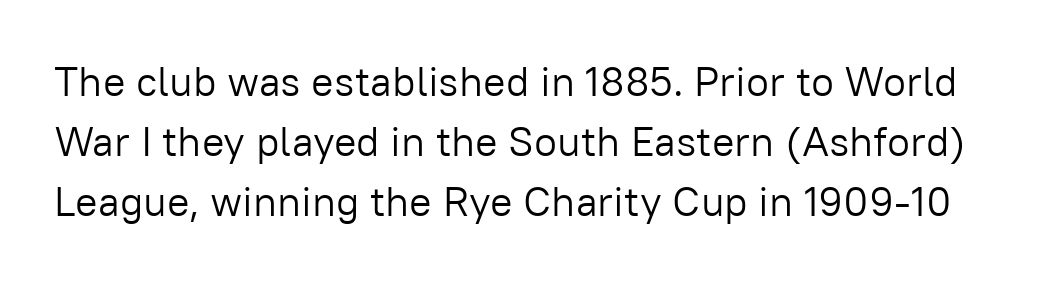
A typesetter would call this leading conventional body-copy spacing. A typesetter would call this proportional, since set widths differ per character. Typographically, this falls in the sans-serif category. The characters are drawn with everyday or finer stroke widths.
